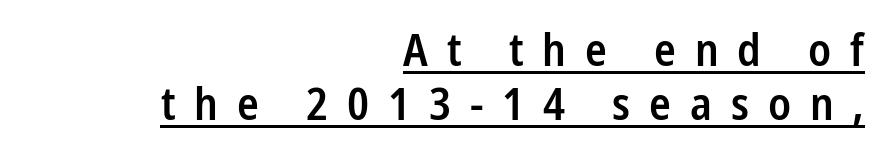
The image shows 45 px semibold, condensed sans-serif type, upright; set right-aligned, line spacing 1.2x, unusually wide letter spacing (+0.42 em), underlined; low stroke contrast and a medium x-height.
